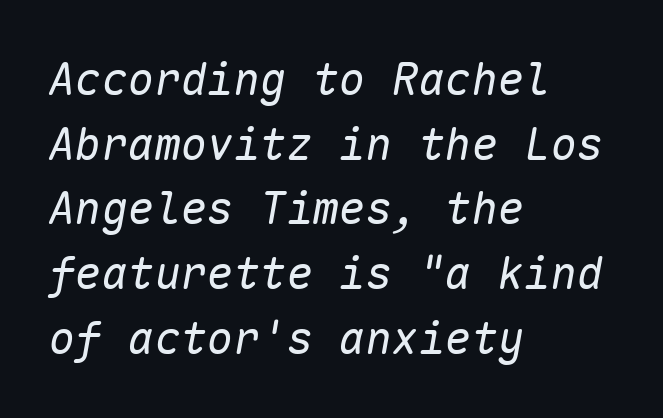
Q: Is the text bold? A: No.
Q: Is the text italic (slanted)? A: Yes, it leans right by about 10 degrees.
Q: Is the text underlined? A: No.
Q: How is the paragraph aligned? A: Left-aligned.
Q: Is the spacing between letters normal or unusually wide? A: Normal.
Q: Is the spacing between lines tight, normal or loose? A: Normal.
Q: Width (condensed, normal, or wide)? A: Normal.
Q: Stroke contrast? A: Low.
Q: x-height? A: Medium.
Q: Monospaced? A: Yes.
